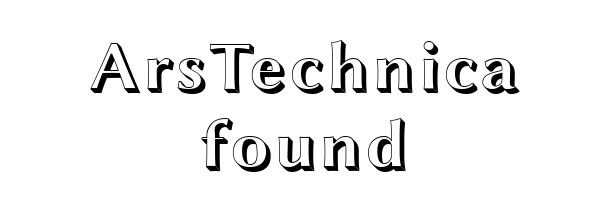
{"italic": "no", "width": "wide", "x_height": "medium", "monospaced": "no", "underline": "no", "align": "center", "line_spacing": "tight", "line_spacing_ratio": 1.12, "letter_spacing": "normal", "letter_spacing_em": 0.0, "glyph_px": 70}
